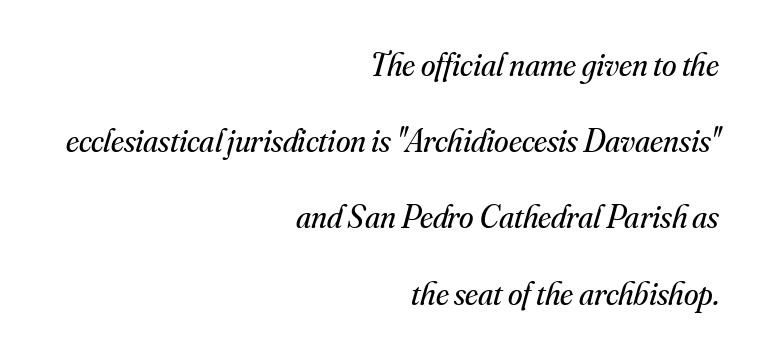
The image shows 33 px regular-weight serif type, italic (leaning right); set right-aligned, loose line spacing (2.31x), normal letter spacing, not underlined; medium stroke contrast and a small x-height.
